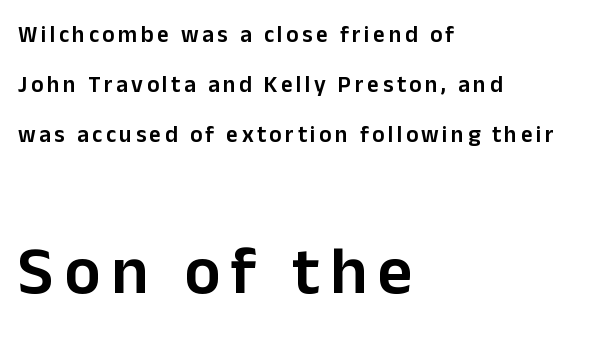
Q: Is the text bold? A: Semi-bold.
Q: Is the text italic (slanted)? A: No, it is upright.
Q: Is the typeface a serif or a sans-serif typeface? A: Sans-serif.
Q: Is the text underlined? A: No.
Q: How is the paragraph aligned? A: Left-aligned.
Q: Is the spacing between lines tight, normal or loose? A: Loose.
Q: Which block of text is set in a larger size, the first (top) or the second (bottom)? A: The second (bottom) one.
Q: Width (condensed, normal, or wide)? A: Normal.
Q: Stroke contrast? A: Low.
Q: x-height? A: Medium.
Q: Monospaced? A: No.
